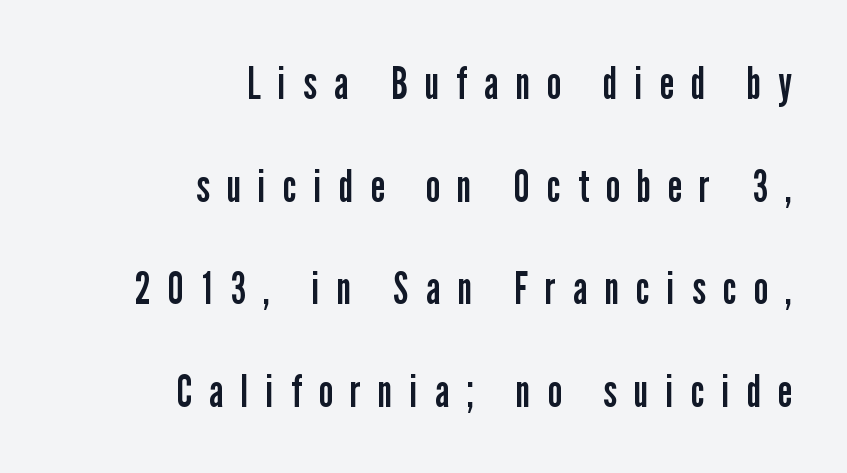
The type sits square on the baseline with zero lean. What's the leading like? Stretched, with rows far apart. Is this a fixed-width face? No — the glyphs have proportional, varying widths. Underline: absent. Honestly, the letter spacing is so wide it's the main thing you notice.
